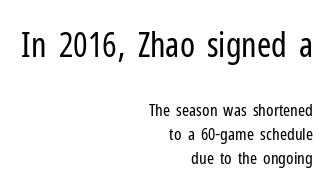
Q: Is the text bold? A: No.
Q: Is the text italic (slanted)? A: No, it is upright.
Q: Is the typeface a serif or a sans-serif typeface? A: Sans-serif.
Q: Is the text underlined? A: No.
Q: How is the paragraph aligned? A: Right-aligned.
Q: Is the spacing between letters normal or unusually wide? A: Normal.
Q: Is the spacing between lines tight, normal or loose? A: Normal.
Q: Which block of text is set in a larger size, the first (top) or the second (bottom)? A: The first (top) one.
Q: Width (condensed, normal, or wide)? A: Condensed.
Q: Stroke contrast? A: Low.
Q: x-height? A: Medium.
Q: Monospaced? A: No.
